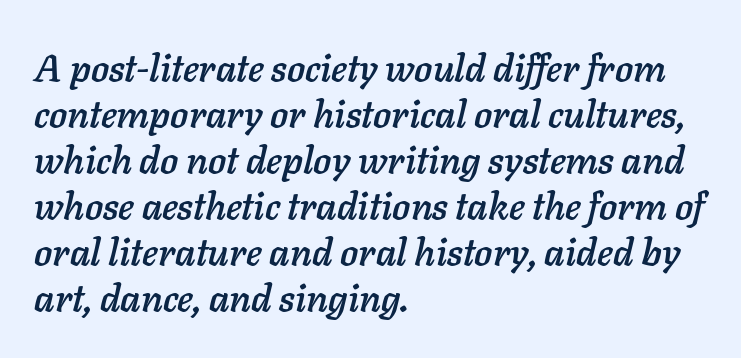
A classic flush-left, rag-right setting is used for this passage. Each row of text sits above clean, open space. The passage shown is typed in a proportional face where columns would drift. Short note: letters normally spaced. In terms of posture, this sample is oblique.
